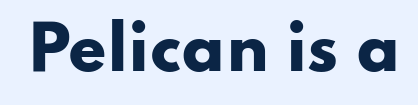
When letters stand straight like this, we call the style roman or upright. Plain, unruled lines of type. Bold? Absolutely — the strokes are thick and heavy. Look at the bottom of the vertical strokes: they stop flat, with no serifs.
